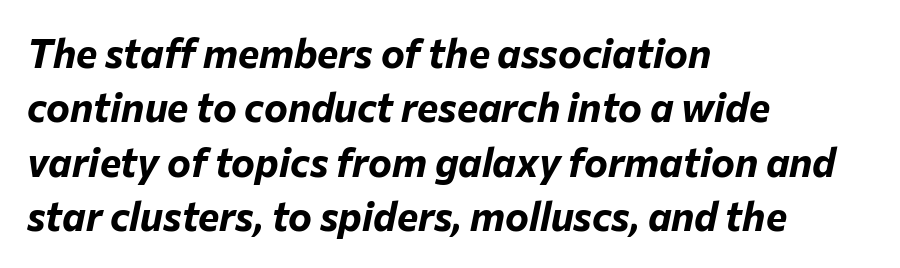
Left-aligned paragraph, ragged on the right. These lines sit exactly where default settings would place them. Every letter is thick-stroked: bold, no question. A typesetter would mark this as italic. Spacing verdict: proportional, widths tailored to each character.
